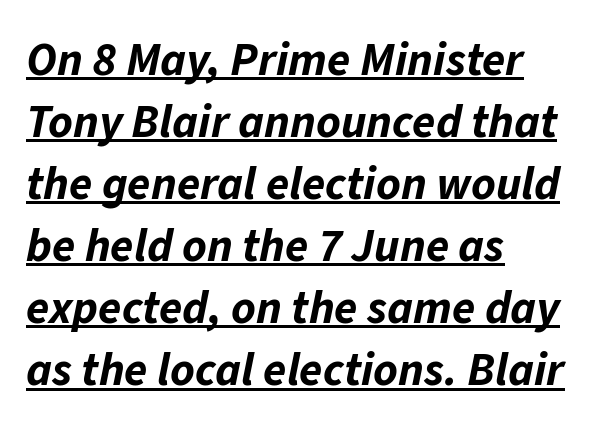
Q: Is the text bold? A: Yes.
Q: Is the text italic (slanted)? A: Yes, it leans right by about 11 degrees.
Q: Is the text underlined? A: Yes.
Q: How is the paragraph aligned? A: Left-aligned.
Q: Is the spacing between letters normal or unusually wide? A: Normal.
Q: Is the spacing between lines tight, normal or loose? A: Normal.
Q: Width (condensed, normal, or wide)? A: Normal.
Q: Stroke contrast? A: Low.
Q: x-height? A: Medium.
Q: Monospaced? A: No.
